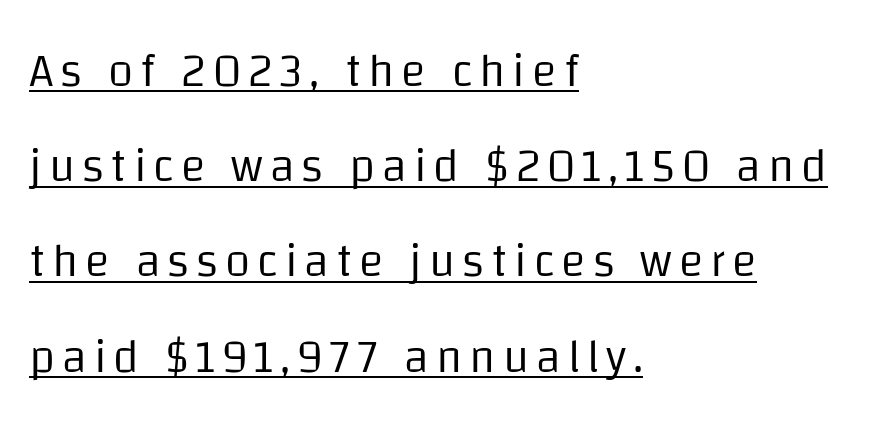
{"serif": "no", "italic": "no", "bold": "no", "weight": "regular", "width": "normal", "stroke_contrast": "low", "x_height": "large", "monospaced": "no", "underline": "yes", "align": "left", "line_spacing": "loose", "line_spacing_ratio": 2.07, "glyph_px": 46}
